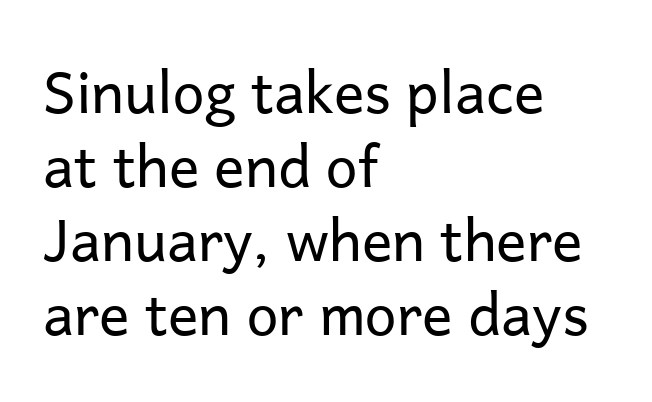
You could call the tracking neutral — neither tight nor loose. The typesetter chose a ragged-right arrangement here. Lines of text with bare space underneath. A roman cut, with each character standing at attention. Observe the absence of serifs on each vertical stroke in this sample. Do the characters align in a grid? No, the font is proportional.
